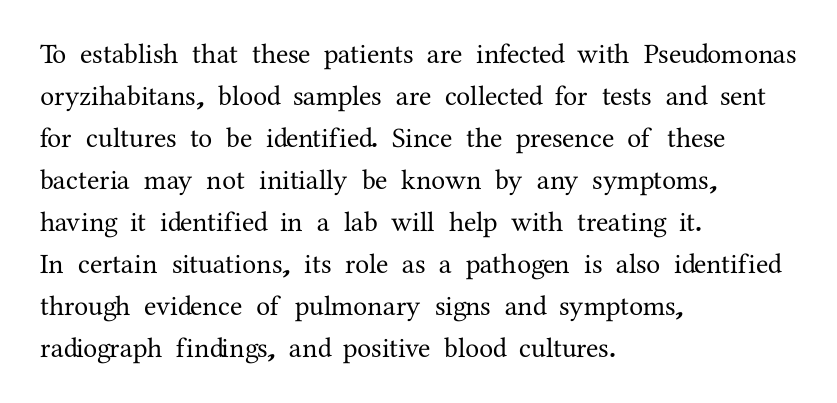
The image shows 28 px serif type, upright; set left-aligned, normal line spacing (1.5x), normal letter spacing, not underlined; medium stroke contrast and a medium x-height.
